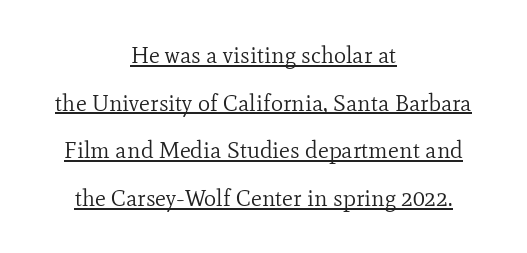
{"italic": "no", "bold": "no", "underline": "yes", "align": "center", "line_spacing": "loose", "line_spacing_ratio": 2.07, "letter_spacing": "normal", "letter_spacing_em": 0.0, "glyph_px": 23}
